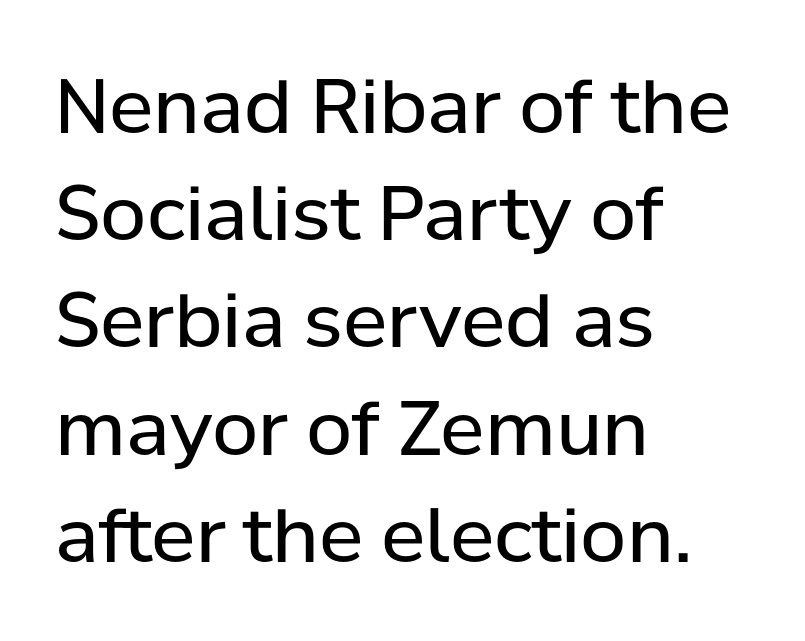
Q: Is the text bold? A: No.
Q: Is the text italic (slanted)? A: No, it is upright.
Q: Is the typeface a serif or a sans-serif typeface? A: Sans-serif.
Q: Is the text underlined? A: No.
Q: How is the paragraph aligned? A: Left-aligned.
Q: Is the spacing between letters normal or unusually wide? A: Normal.
Q: Is the spacing between lines tight, normal or loose? A: Normal.
Q: Width (condensed, normal, or wide)? A: Normal.
Q: Stroke contrast? A: Low.
Q: x-height? A: Medium.
Q: Monospaced? A: No.
